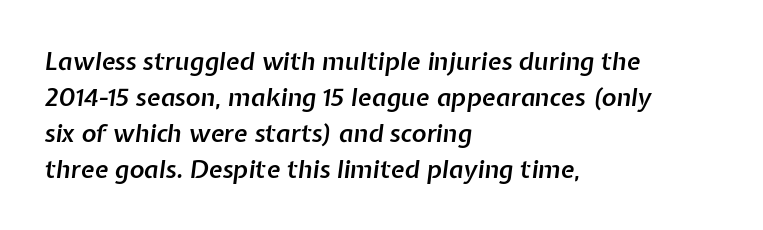
The image shows 25 px text type, italic (leaning right); set left-aligned, normal line spacing (1.44x), normal letter spacing, not underlined.
